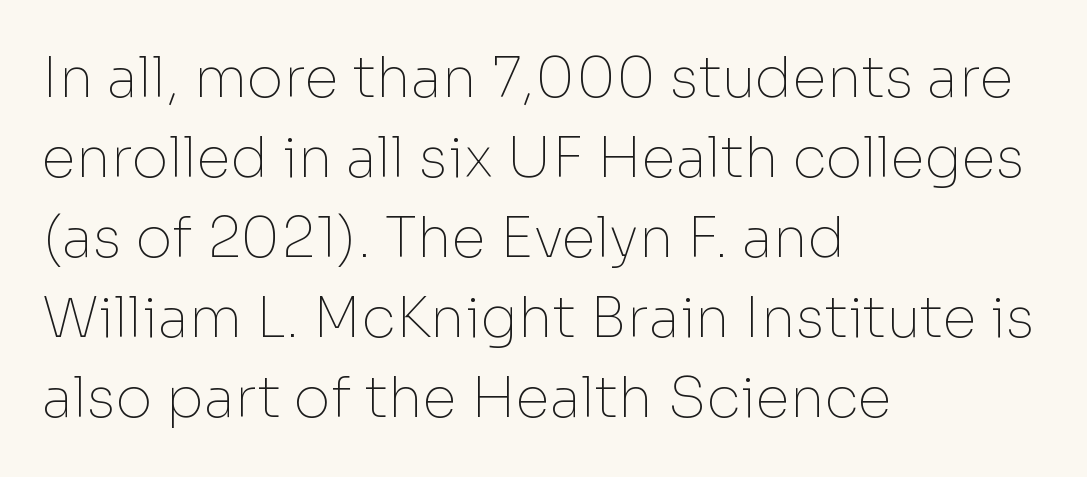
Q: Is the text bold? A: No.
Q: Is the text italic (slanted)? A: No, it is upright.
Q: Is the typeface a serif or a sans-serif typeface? A: Sans-serif.
Q: Is the text underlined? A: No.
Q: How is the paragraph aligned? A: Left-aligned.
Q: Is the spacing between letters normal or unusually wide? A: Normal.
Q: Is the spacing between lines tight, normal or loose? A: Normal.
Q: Width (condensed, normal, or wide)? A: Normal.
Q: Stroke contrast? A: Low.
Q: x-height? A: Medium.
Q: Monospaced? A: No.
